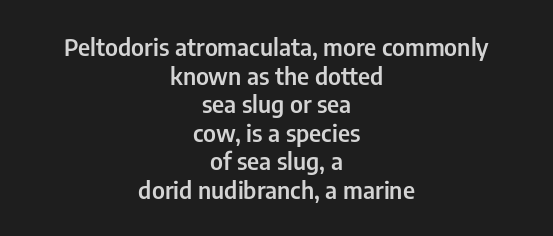
{"italic": "no", "bold": "semi", "underline": "no", "align": "center", "line_spacing_ratio": 1.19, "letter_spacing": "normal", "letter_spacing_em": 0.0, "glyph_px": 24}
